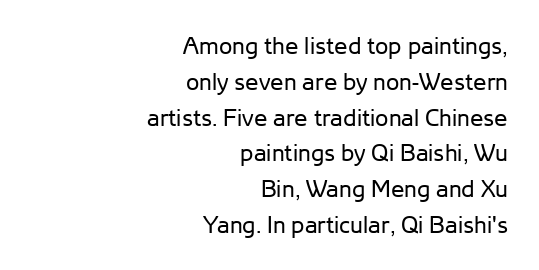
{"italic": "no", "bold": "no", "underline": "no", "align": "right", "line_spacing": "normal", "line_spacing_ratio": 1.49, "letter_spacing": "normal", "letter_spacing_em": 0.0, "glyph_px": 24}
